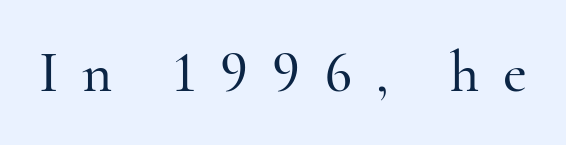
Q: Is the text italic (slanted)? A: No, it is upright.
Q: Is the typeface a serif or a sans-serif typeface? A: Serif.
Q: Is the text underlined? A: No.
Q: Is the spacing between letters normal or unusually wide? A: Unusually wide.
Q: Width (condensed, normal, or wide)? A: Normal.
Q: Stroke contrast? A: High.
Q: x-height? A: Small.
Q: Monospaced? A: No.
